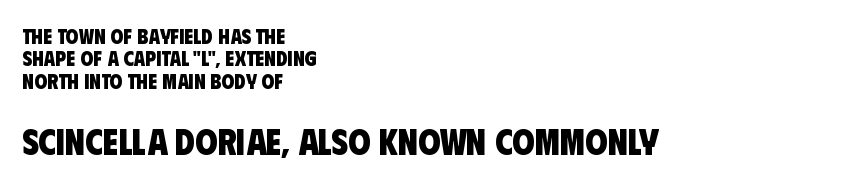
The image shows 36 px heavy, condensed sans-serif type; set left-aligned, tight line spacing (1.06x), normal letter spacing, not underlined; the second (bottom) block is 1.71x larger; low stroke contrast and a large x-height.
